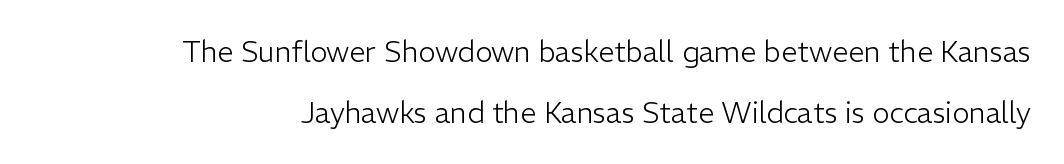
Q: Is the text bold? A: No.
Q: Is the text italic (slanted)? A: No, it is upright.
Q: Is the typeface a serif or a sans-serif typeface? A: Sans-serif.
Q: Is the text underlined? A: No.
Q: Is the spacing between letters normal or unusually wide? A: Normal.
Q: Is the spacing between lines tight, normal or loose? A: Loose.
Q: Width (condensed, normal, or wide)? A: Normal.
Q: Stroke contrast? A: Low.
Q: x-height? A: Medium.
Q: Monospaced? A: No.
